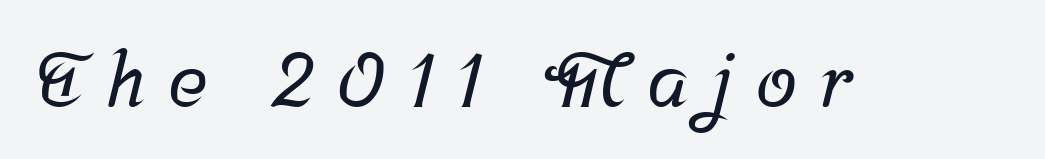
Q: Is the text underlined? A: No.
Q: Is the spacing between letters normal or unusually wide? A: Unusually wide.
Q: Width (condensed, normal, or wide)? A: Normal.
Q: Stroke contrast? A: Low.
Q: x-height? A: Medium.
Q: Monospaced? A: No.
